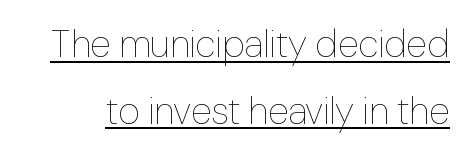
Here the designer chose a conventional face with non-uniform glyph widths. The passage shown is underscored from start to finish. Is the type heavy? It reads as light-to-regular instead. The type sits square on the baseline with zero lean. Tracking here is standard; glyphs follow each other at the usual distance.
